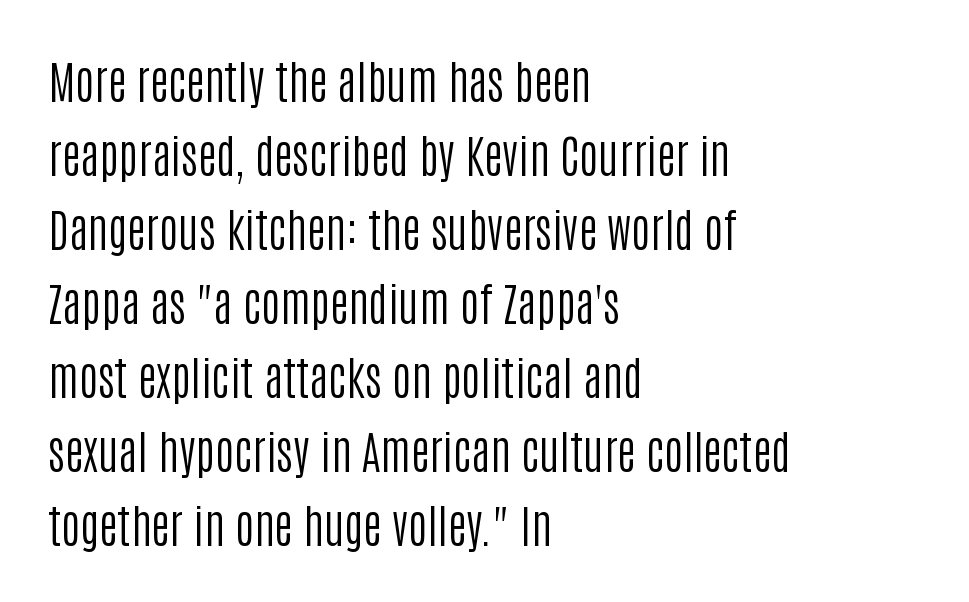
Q: Is the text bold? A: No.
Q: Is the text italic (slanted)? A: No, it is upright.
Q: Is the typeface a serif or a sans-serif typeface? A: Sans-serif.
Q: Is the text underlined? A: No.
Q: How is the paragraph aligned? A: Left-aligned.
Q: Is the spacing between letters normal or unusually wide? A: Normal.
Q: Is the spacing between lines tight, normal or loose? A: Normal.
Q: Width (condensed, normal, or wide)? A: Condensed.
Q: Stroke contrast? A: Low.
Q: x-height? A: Large.
Q: Monospaced? A: No.
